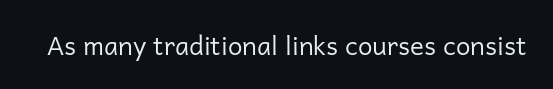
A roman cut, with each character standing at attention. Decoration check: the copy has no underline. The gaps between neighbouring characters are ordinary and unremarkable. Bold? No — there's no thickening of the strokes.
